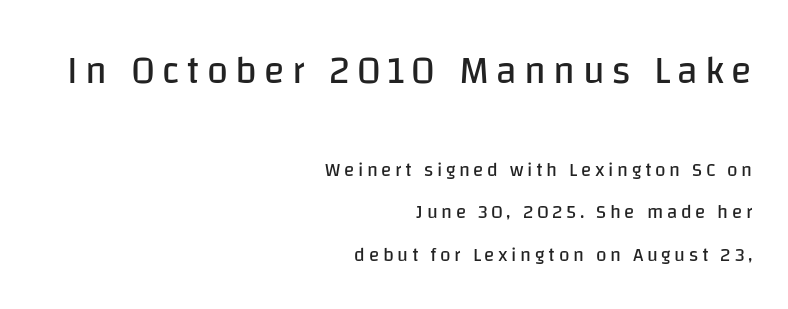
The image shows 38 px regular-weight sans-serif type, upright; set right-aligned, loose line spacing (2.24x), not underlined; the first (top) block is 2.0x larger; low stroke contrast and a large x-height.
